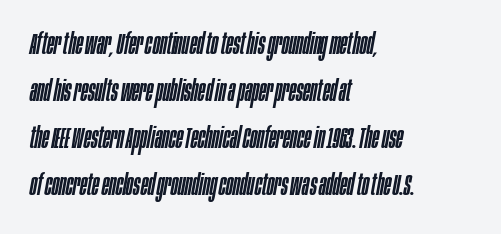
Descender tails drop into unmarked territory. Is there much room between lines? A standard amount, neither cramped nor airy. Short and long lines alike share a common starting point at left. Default kerning and tracking; the words read as compact shapes.
